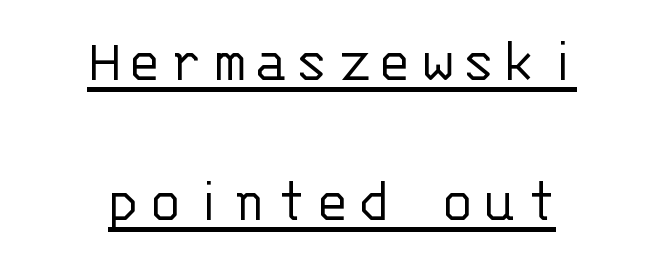
{"serif": "no", "italic": "no", "bold": "no", "weight": "light", "width": "normal", "stroke_contrast": "low", "x_height": "large", "monospaced": "yes", "underline": "yes", "align": "center", "line_spacing": "loose", "line_spacing_ratio": 2.26, "glyph_px": 62}
